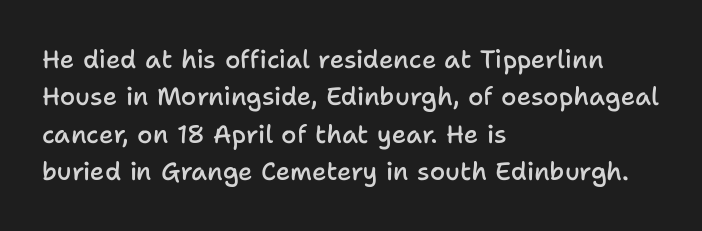
Standard letterfit; no display-style spreading of the glyphs. A bare baseline throughout the passage. Baseline-to-baseline distance is the conventional proportion of letter height. The axis of the letterforms is exactly vertical. The passage shown is semibold, sitting just below true bold. The lines are quadded left.
